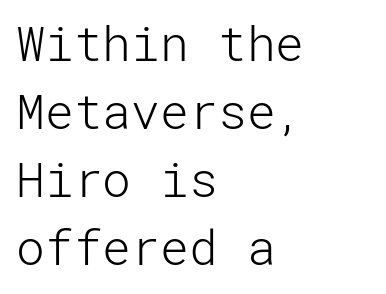
Q: Is the text bold? A: No.
Q: Is the text italic (slanted)? A: No, it is upright.
Q: Is the typeface a serif or a sans-serif typeface? A: Sans-serif.
Q: Is the text underlined? A: No.
Q: How is the paragraph aligned? A: Left-aligned.
Q: Is the spacing between letters normal or unusually wide? A: Normal.
Q: Is the spacing between lines tight, normal or loose? A: Normal.
Q: Width (condensed, normal, or wide)? A: Normal.
Q: Stroke contrast? A: Low.
Q: x-height? A: Medium.
